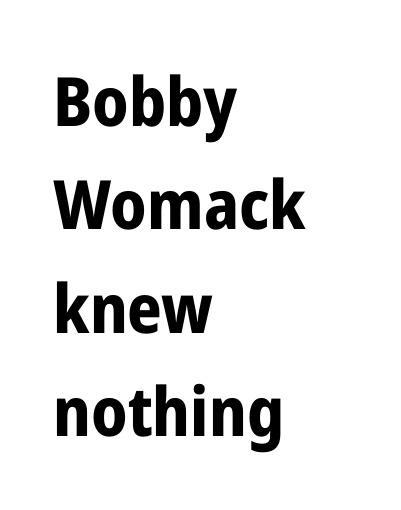
{"serif": "no", "italic": "no", "bold": "yes", "weight": "bold", "width": "condensed", "stroke_contrast": "low", "x_height": "medium", "monospaced": "no", "underline": "no", "align": "left", "line_spacing": "normal", "line_spacing_ratio": 1.52, "letter_spacing": "normal", "letter_spacing_em": 0.0, "glyph_px": 68}
